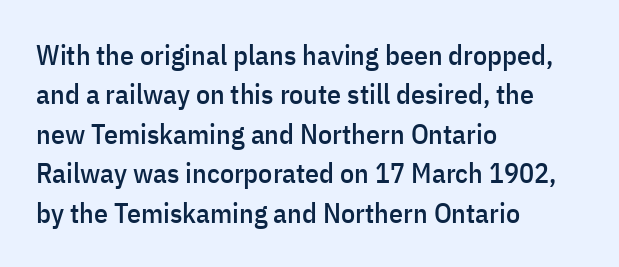
The image shows 28 px condensed sans-serif type, upright; set left-aligned, normal line spacing (1.41x), normal letter spacing, not underlined; low stroke contrast and a medium x-height.
